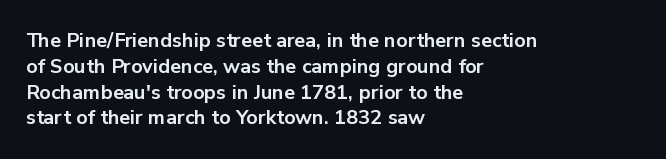
A typesetter would call this zero additional tracking. A classic flush-left, rag-right setting is used for this passage. The letters stand upright; this is a roman face. The glyphs are unaccompanied by any horizontal stroke below them. Line spacing here is normal.
